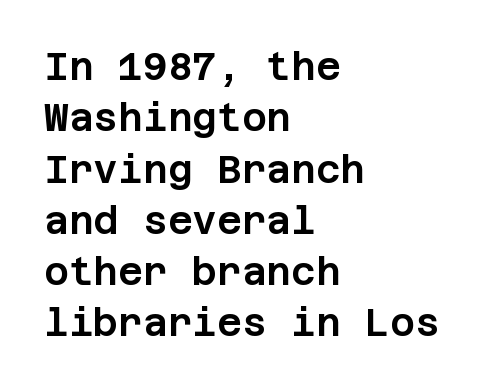
This rendering uses left alignment, leaving the right contour irregular. Between one letter and the next there's only the usual sliver of space. Line spacing here is normal. Bare-footed words on every line.
